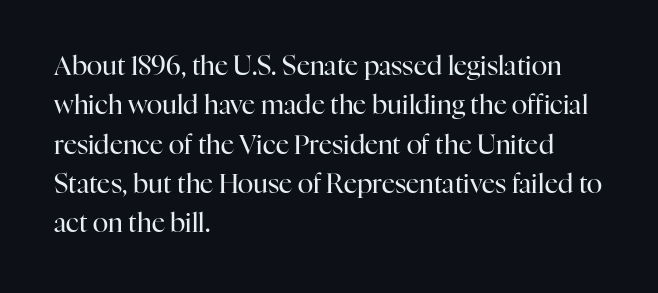
{"italic": "no", "bold": "no", "underline": "no", "align": "left", "line_spacing": "normal", "line_spacing_ratio": 1.51, "letter_spacing": "normal", "letter_spacing_em": 0.0, "glyph_px": 26}
